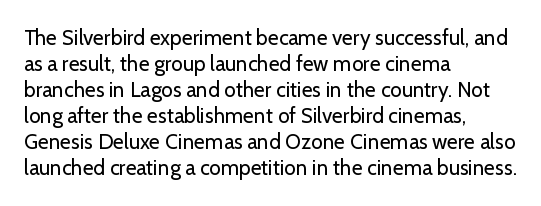
The image shows 21 px text type, upright; set left-aligned, line spacing 1.24x, normal letter spacing, not underlined.
